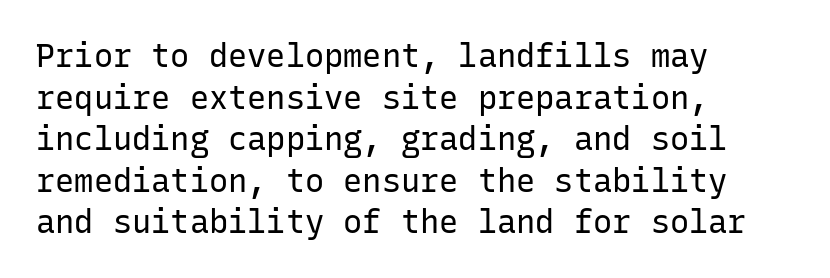
Each letter, wide or thin by design, is forced into the same width here. This rendering leaves character spacing at its baseline value. Just letters on the line, the space beneath them empty. Characters remain perfectly vertical along every line. Is the block centered? No — it sits flush against the left margin. No extra ink here — the face is not bold.
